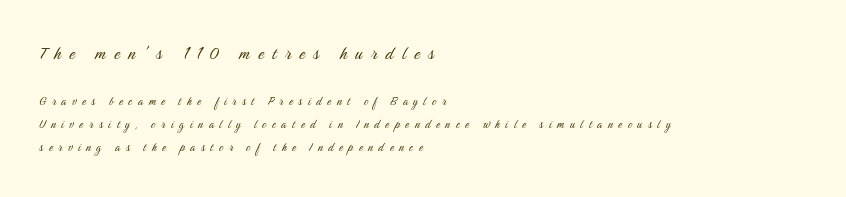
Lines of text with bare space underneath. Honestly, the row spacing looks completely unremarkable. The text block is weighted toward the left margin, trailing off unevenly rightward. Compare the two chunks: the upper has the greater cap height. Look at the tracking — it's clearly loosened, letters drifting apart.
